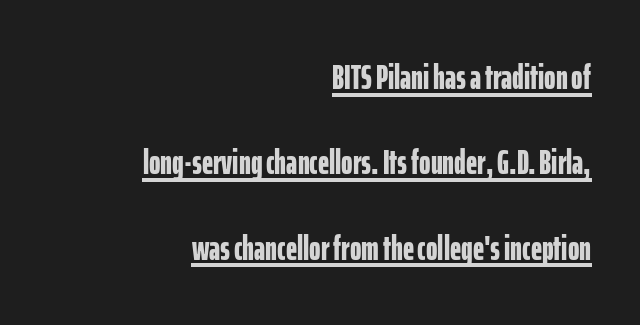
The image shows 35 px bold, condensed sans-serif type, upright; set right-aligned, loose line spacing (2.44x), normal letter spacing, underlined; low stroke contrast and a medium x-height.
